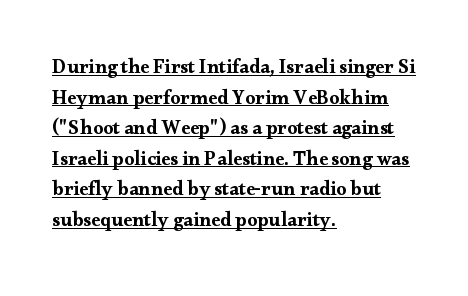
If you drew a line through each stem, it would be perfectly vertical. Honestly, the underline is the first thing you notice here. The letterforms sit shoulder to shoulder at normal distance. Regular leading. In CSS terms this would be text-align: left.
